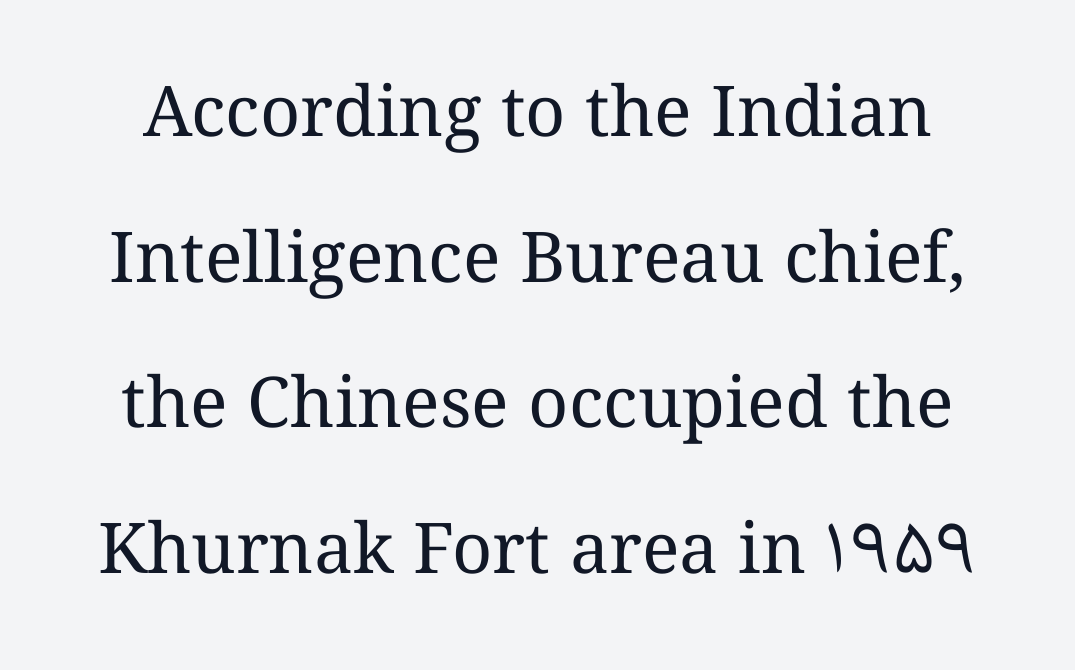
{"italic": "no", "bold": "no", "weight": "regular", "width": "normal", "stroke_contrast": "medium", "x_height": "medium", "monospaced": "no", "underline": "no", "line_spacing": "loose", "line_spacing_ratio": 2.08, "letter_spacing": "normal", "letter_spacing_em": 0.0, "glyph_px": 70}
